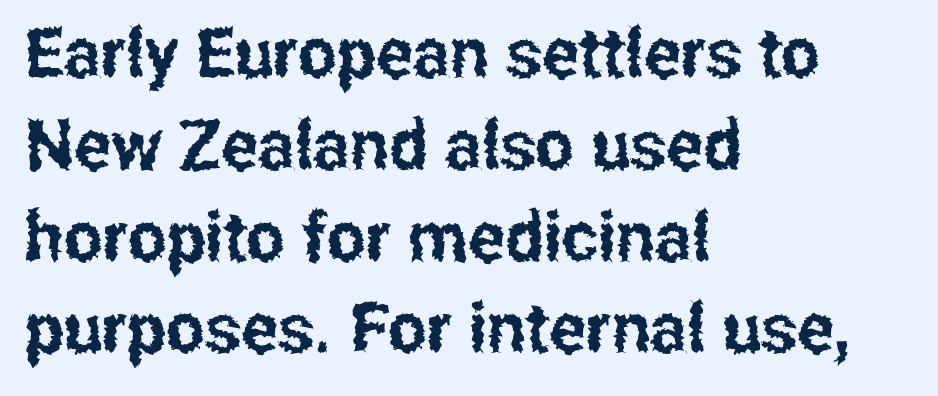
The image shows 69 px condensed sans-serif type, upright; set left-aligned, normal line spacing (1.33x), normal letter spacing, not underlined; low stroke contrast and a medium x-height.
